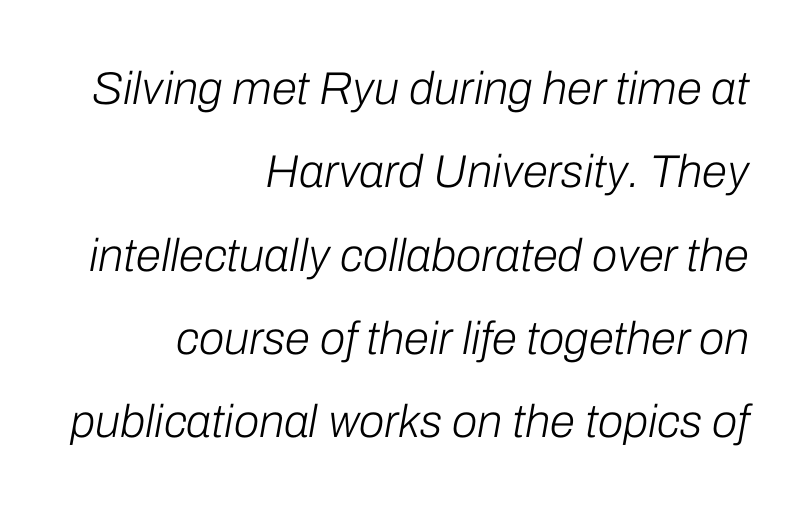
{"italic": "yes", "lean": "right", "slant_degrees": 10, "bold": "no", "weight": "light", "width": "normal", "stroke_contrast": "low", "x_height": "medium", "monospaced": "no", "underline": "no", "align": "right", "line_spacing_ratio": 1.81, "letter_spacing": "normal", "letter_spacing_em": 0.0, "glyph_px": 46}
